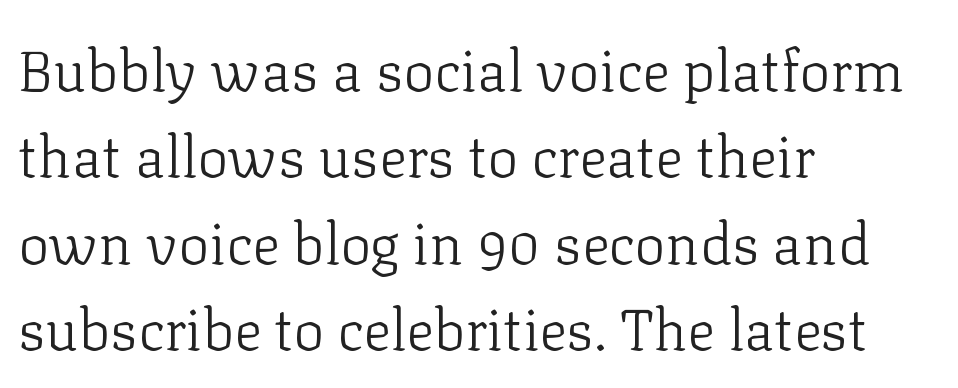
Notice how the stems are strictly vertical — no italics here. The designer went with a serif here, giving each stem small feet. The typesetter chose a ragged-right arrangement here. Regular leading. Character widths vary here, with narrow letters taking less room than wide ones. Compared with typical body copy, the letter spacing here is the same.
